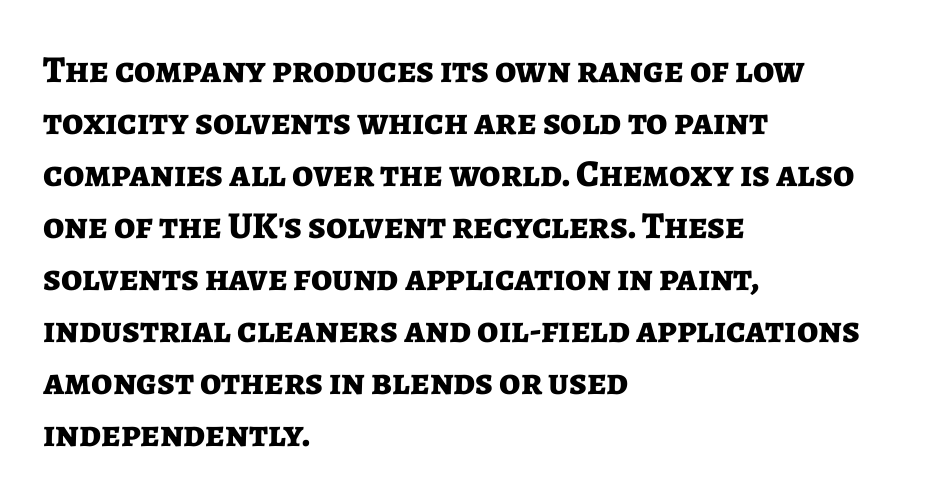
All the whitespace from short lines collects on the right. Quick note: not italic, upright. Chunky letters — that's bold for sure. Spacing verdict: proportional, widths tailored to each character. The block of text has a typical density, with ordinary space between rows. Serif or sans? Sans — the stroke terminals are bare.
